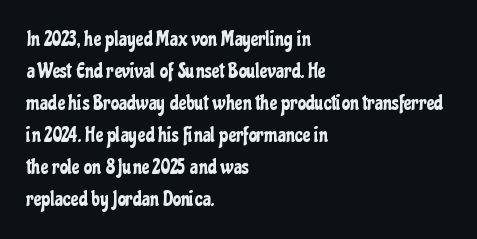
Spacing between characters is what you'd get straight out of the box. This sample is left-justified, so line endings fall wherever the words run out. Has an underline been added? It has not. Evenly set lines give the paragraph a standard silhouette. You can tell it's not italic because the verticals are truly vertical.
